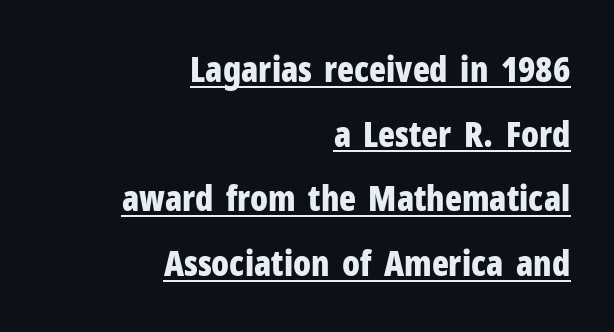
The image shows 35 px bold, condensed sans-serif type, upright; set right-aligned, line spacing 1.85x, normal letter spacing, underlined; low stroke contrast and a medium x-height.
